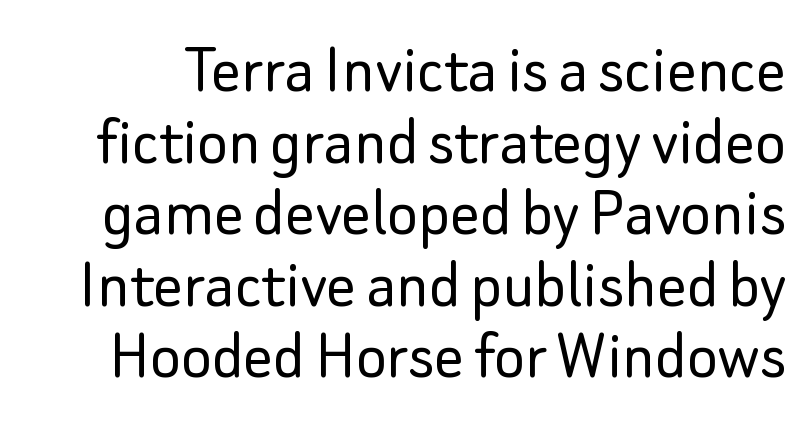
{"serif": "no", "italic": "no", "bold": "no", "weight": "light", "width": "normal", "stroke_contrast": "low", "x_height": "small", "monospaced": "no", "underline": "no", "line_spacing": "tight", "line_spacing_ratio": 0.98, "letter_spacing": "normal", "letter_spacing_em": 0.0, "glyph_px": 73}
